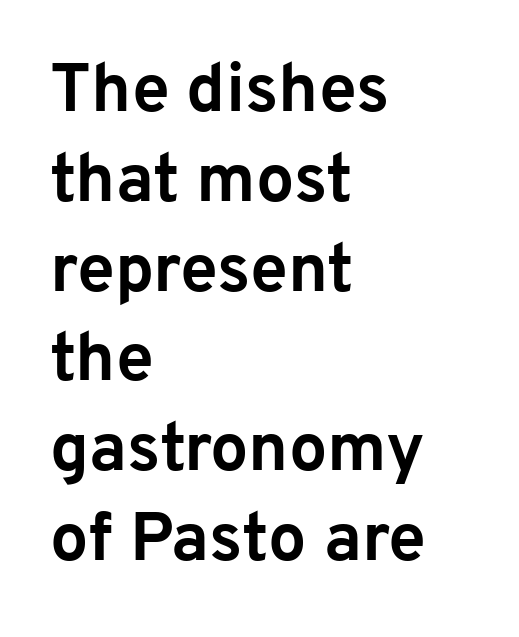
Q: Is the text bold? A: Yes.
Q: Is the text italic (slanted)? A: No, it is upright.
Q: Is the typeface a serif or a sans-serif typeface? A: Sans-serif.
Q: Is the text underlined? A: No.
Q: How is the paragraph aligned? A: Left-aligned.
Q: Is the spacing between letters normal or unusually wide? A: Normal.
Q: Is the spacing between lines tight, normal or loose? A: Normal.
Q: Width (condensed, normal, or wide)? A: Normal.
Q: Stroke contrast? A: Low.
Q: x-height? A: Medium.
Q: Monospaced? A: No.
